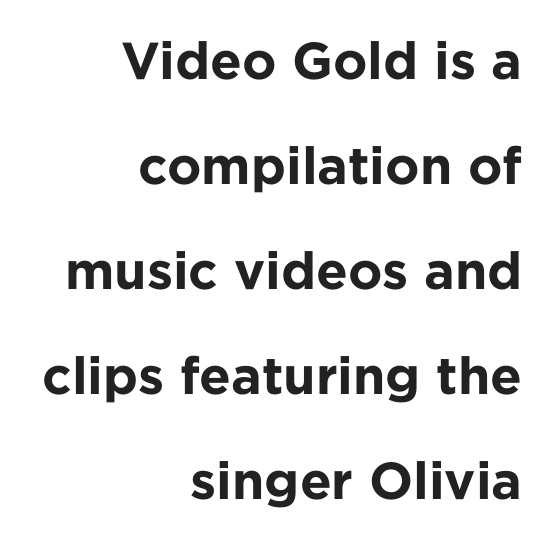
Vertical strokes here are truly vertical. Each row of text sits above clean, open space. Each new line begins a long way beneath the previous one. The face used here is proportionally spaced, like ordinary book or web type. Is this a sans? Yes — the strokes have no serifs. These words are printed bold, with thick strokes throughout.
